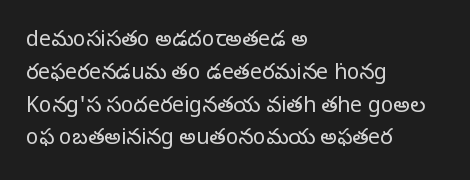
The image shows 21 px text type, upright; set left-aligned, normal line spacing (1.56x), normal letter spacing, not underlined.
